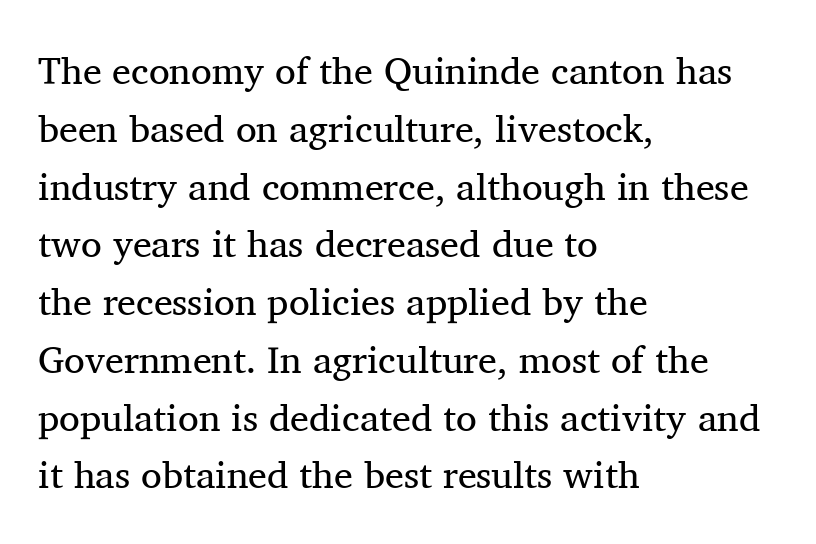
{"serif": "yes", "italic": "no", "bold": "no", "weight": "regular", "width": "normal", "stroke_contrast": "medium", "x_height": "medium", "monospaced": "no", "underline": "no", "align": "left", "line_spacing": "normal", "line_spacing_ratio": 1.52, "letter_spacing": "normal", "letter_spacing_em": 0.0, "glyph_px": 38}
